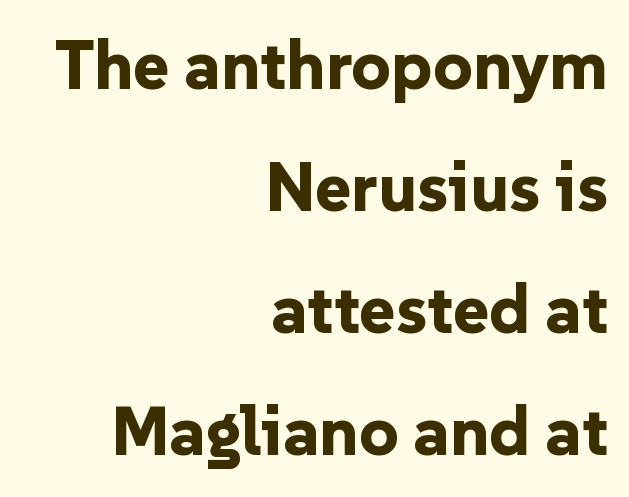
This rendering employs a face without finishing strokes, i.e., a sans-serif. Caption: standard tracking, unaltered. All the whitespace from short lines collects on the left. The rendering uses natural spacing where letterforms have individual widths.
